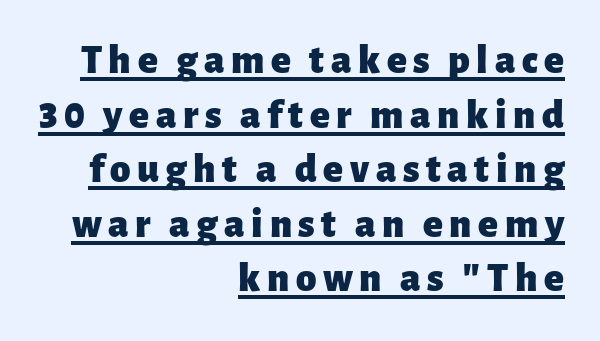
{"serif": "no", "italic": "no", "bold": "yes", "weight": "heavy", "width": "normal", "stroke_contrast": "low", "x_height": "medium", "monospaced": "no", "underline": "yes", "align": "right", "line_spacing": "normal", "line_spacing_ratio": 1.33, "glyph_px": 41}
